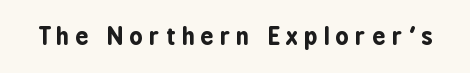
Each glyph is drawn with heavy, bold strokes. This sample uses an upright cut, with every glyph sitting square on the baseline. Underline: absent. The tracking reads as deliberately expanded to a designer's eye.
